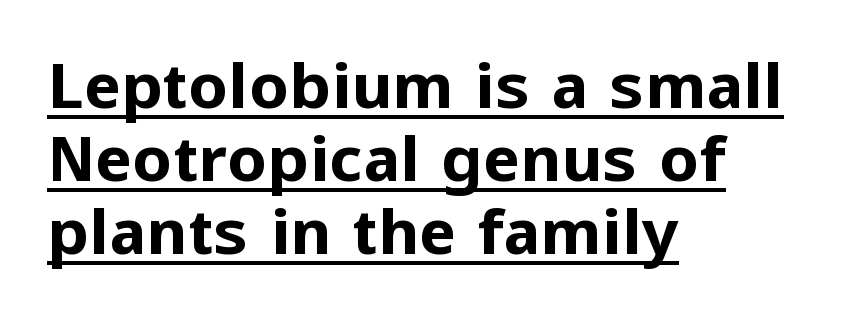
Q: Is the text bold? A: Yes.
Q: Is the text italic (slanted)? A: No, it is upright.
Q: Is the typeface a serif or a sans-serif typeface? A: Sans-serif.
Q: Is the text underlined? A: Yes.
Q: How is the paragraph aligned? A: Left-aligned.
Q: Is the spacing between letters normal or unusually wide? A: Normal.
Q: Width (condensed, normal, or wide)? A: Normal.
Q: Stroke contrast? A: Low.
Q: x-height? A: Medium.
Q: Monospaced? A: No.
